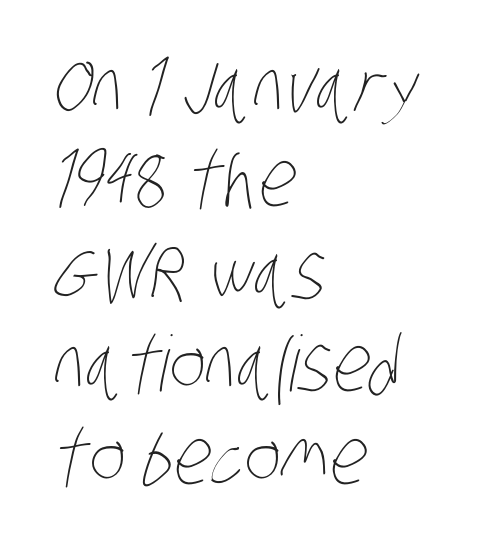
Q: Is the text bold? A: No.
Q: Is the text underlined? A: No.
Q: How is the paragraph aligned? A: Left-aligned.
Q: Is the spacing between letters normal or unusually wide? A: Normal.
Q: Width (condensed, normal, or wide)? A: Condensed.
Q: Stroke contrast? A: Low.
Q: x-height? A: Large.
Q: Monospaced? A: No.
